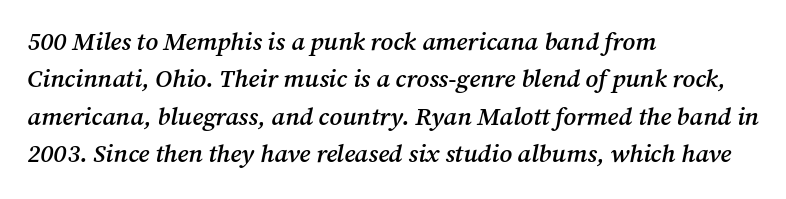
Q: Is the text bold? A: Semi-bold.
Q: Is the text italic (slanted)? A: Yes, it leans right by about 12 degrees.
Q: Is the text underlined? A: No.
Q: How is the paragraph aligned? A: Left-aligned.
Q: Is the spacing between letters normal or unusually wide? A: Normal.
Q: Is the spacing between lines tight, normal or loose? A: Normal.
